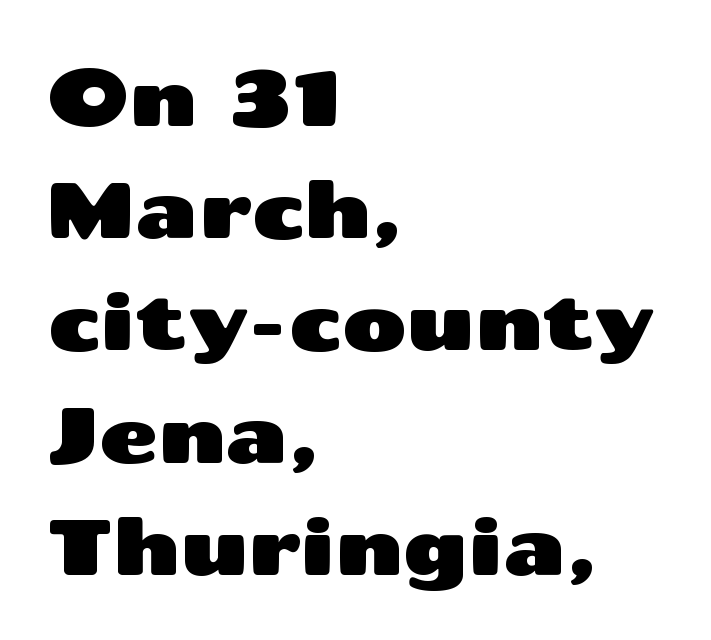
Q: Is the text italic (slanted)? A: No, it is upright.
Q: Is the typeface a serif or a sans-serif typeface? A: Sans-serif.
Q: Is the text underlined? A: No.
Q: How is the paragraph aligned? A: Left-aligned.
Q: Is the spacing between letters normal or unusually wide? A: Normal.
Q: Is the spacing between lines tight, normal or loose? A: Normal.
Q: Width (condensed, normal, or wide)? A: Wide.
Q: Stroke contrast? A: Medium.
Q: x-height? A: Medium.
Q: Monospaced? A: No.
